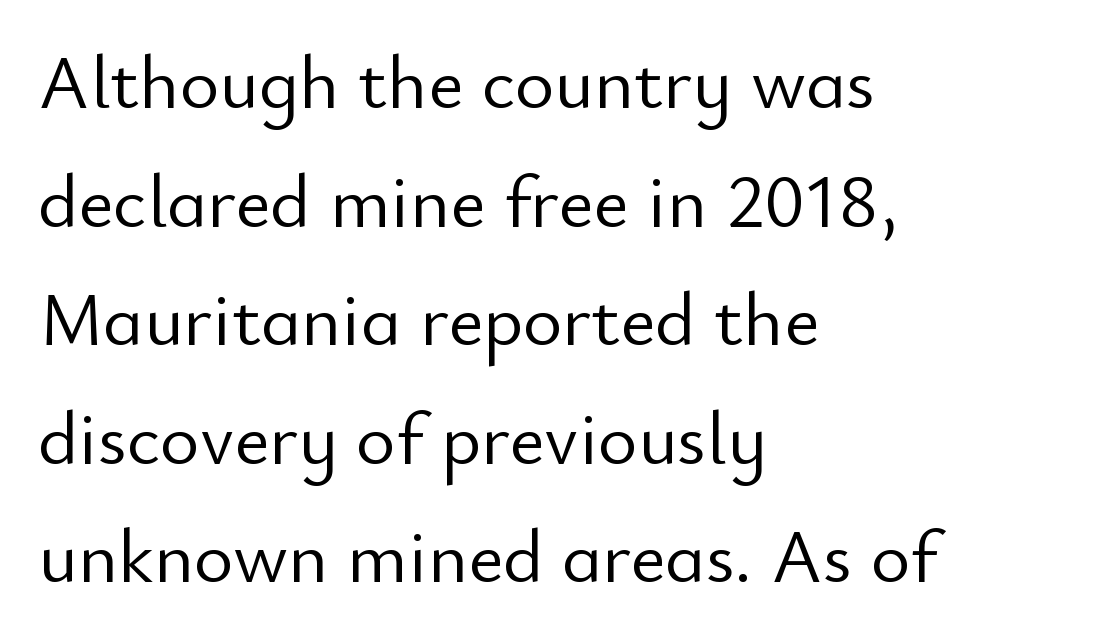
Notice how descenders clear the ascenders below comfortably — that's standard leading. The font's upright variant was chosen for this text. This sample uses plain, unmodified letter spacing. The letters advance in unequal steps, a hallmark of proportional type. Underlining? Definitely not there. Regarding serifs, this sample does without them.
